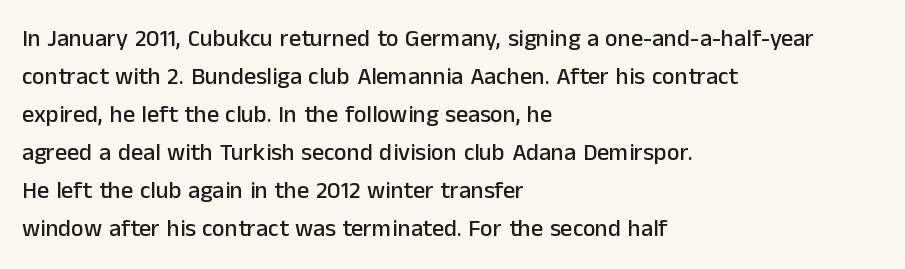
{"italic": "no", "underline": "no", "align": "left", "line_spacing": "normal", "line_spacing_ratio": 1.58, "letter_spacing": "normal", "letter_spacing_em": 0.0, "glyph_px": 24}
